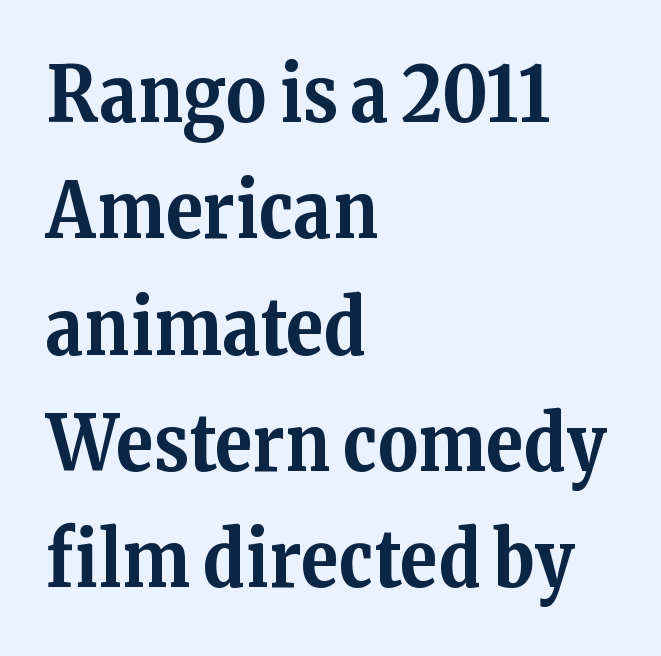
{"serif": "yes", "italic": "no", "bold": "yes", "weight": "bold", "width": "normal", "stroke_contrast": "medium", "x_height": "medium", "monospaced": "no", "underline": "no", "align": "left", "line_spacing": "normal", "line_spacing_ratio": 1.51, "letter_spacing": "normal", "letter_spacing_em": 0.0, "glyph_px": 77}
